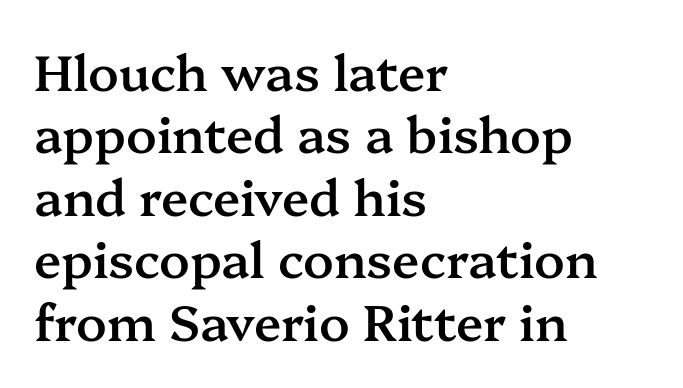
{"serif": "yes", "italic": "no", "bold": "semi", "weight": "semibold", "width": "normal", "stroke_contrast": "medium", "x_height": "medium", "monospaced": "no", "underline": "no", "align": "left", "line_spacing": "normal", "line_spacing_ratio": 1.25, "letter_spacing": "normal", "letter_spacing_em": 0.0, "glyph_px": 50}
